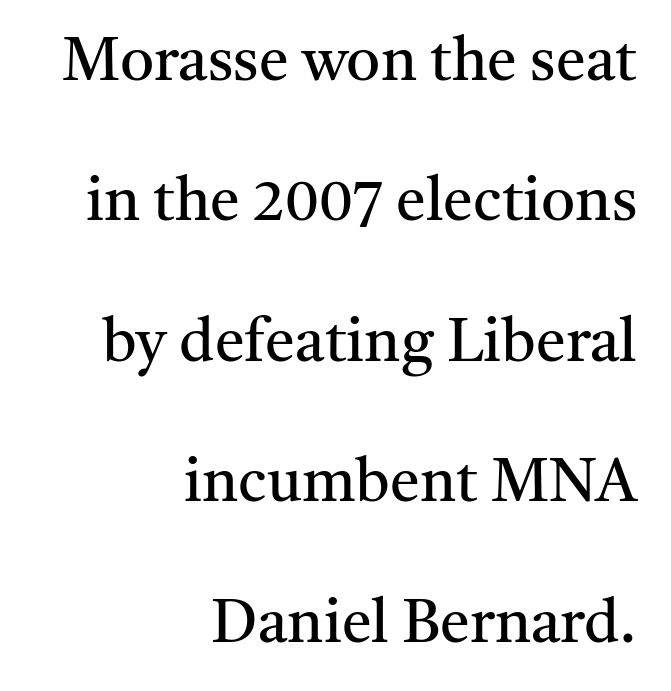
The image shows 60 px regular-weight serif type, upright; set right-aligned, loose line spacing (2.34x), normal letter spacing, not underlined; medium stroke contrast and a medium x-height.
